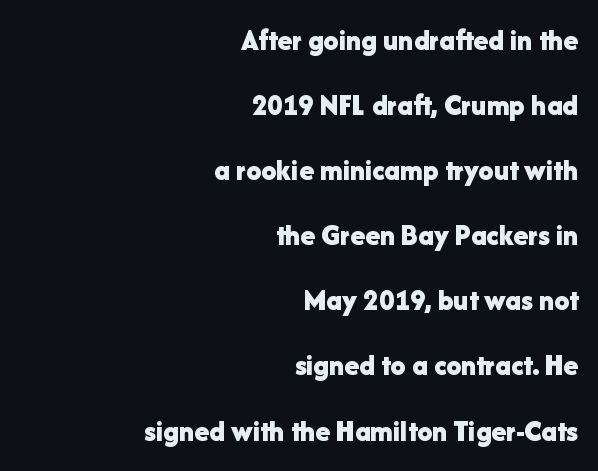
{"serif": "no", "italic": "no", "bold": "yes", "weight": "bold", "width": "normal", "stroke_contrast": "low", "x_height": "medium", "monospaced": "no", "underline": "no", "align": "right", "line_spacing": "loose", "line_spacing_ratio": 2.17, "letter_spacing": "normal", "letter_spacing_em": 0.0, "glyph_px": 30}
